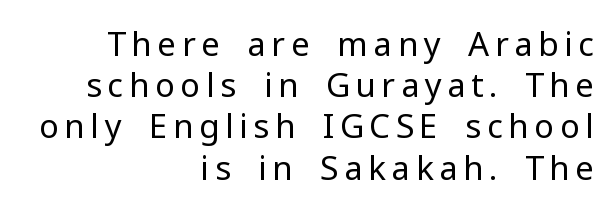
Q: Is the text bold? A: No.
Q: Is the text italic (slanted)? A: No, it is upright.
Q: Is the typeface a serif or a sans-serif typeface? A: Sans-serif.
Q: Is the text underlined? A: No.
Q: How is the paragraph aligned? A: Right-aligned.
Q: Is the spacing between lines tight, normal or loose? A: Normal.
Q: Width (condensed, normal, or wide)? A: Normal.
Q: Stroke contrast? A: Low.
Q: x-height? A: Medium.
Q: Monospaced? A: No.
